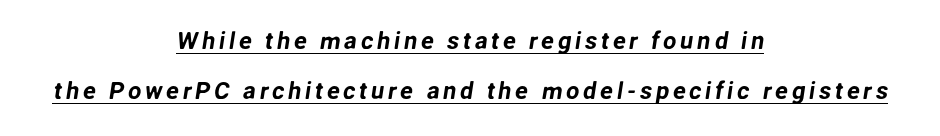
The image shows 24 px text type; set centered, loose line spacing (2.07x), underlined.
